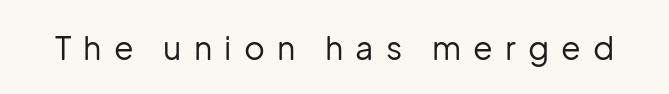
The image shows 32 px regular-weight sans-serif type, upright; set unusually wide letter spacing (+0.38 em), not underlined; low stroke contrast and a medium x-height.
